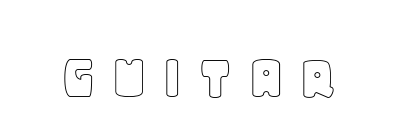
The space directly below the letters is spotless. Proportional: the letters do not fall into vertical columns. The axis of the letterforms is exactly vertical.
